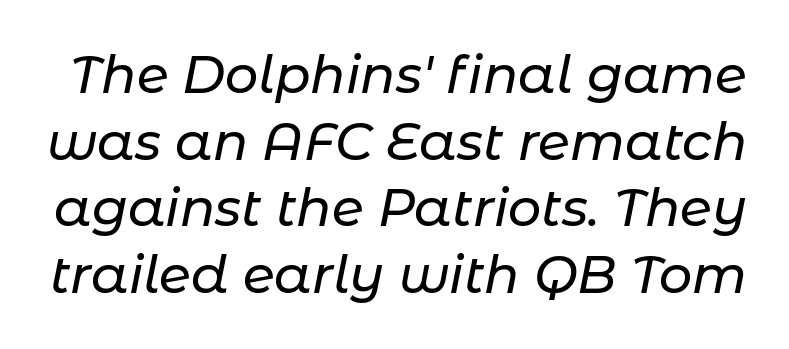
The image shows 52 px text type, italic (leaning right); set normal line spacing (1.28x), normal letter spacing, not underlined; low stroke contrast and a medium x-height.
